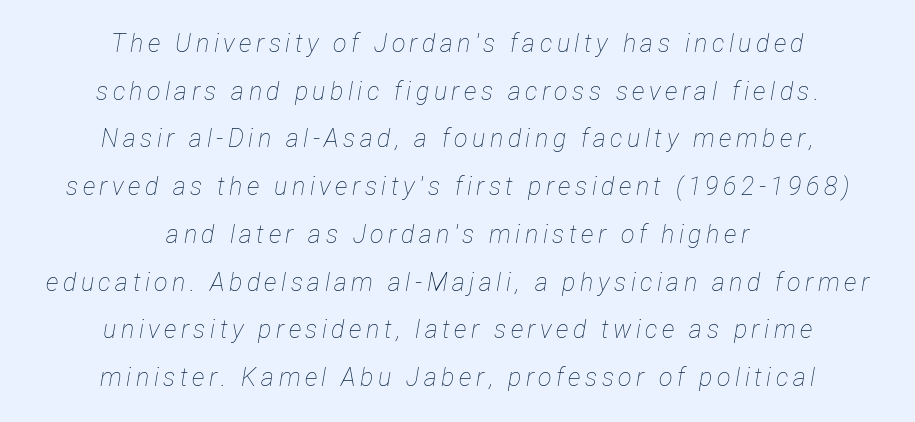
{"italic": "yes", "lean": "right", "slant_degrees": 12, "bold": "no", "underline": "no", "align": "center", "line_spacing": "loose", "line_spacing_ratio": 1.91, "glyph_px": 25}
